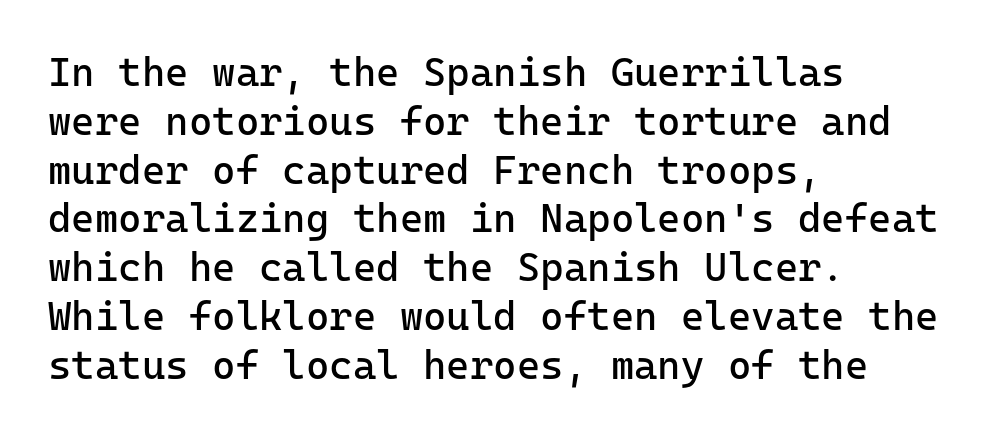
Examine the stroke ends and you'll find no serifs. Looks like terminal output: every glyph gets an equal slot. Which margin do the lines hug? The left one — the right edge is uneven. Students, note that the glyphs here touch the page at normal intervals. The gap between lines stays unmarked.
